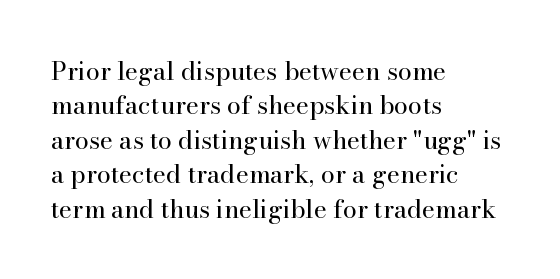
Spacing between characters is what you'd get straight out of the box. The passage shown is not underscored anywhere. The lines in this sample share a left origin and differ only in where they stop. The lines sit at an ordinary, default distance from one another. Is the type heavy? It reads as light-to-regular instead.
